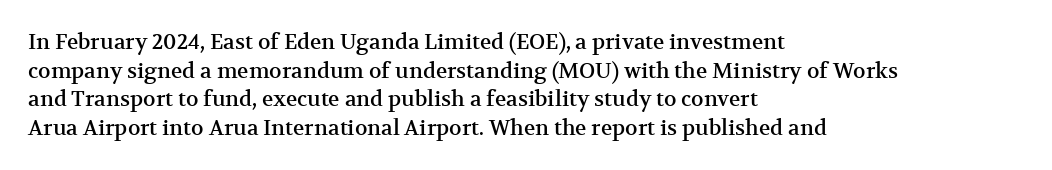
Q: Is the text italic (slanted)? A: No, it is upright.
Q: Is the text underlined? A: No.
Q: How is the paragraph aligned? A: Left-aligned.
Q: Is the spacing between letters normal or unusually wide? A: Normal.
Q: Is the spacing between lines tight, normal or loose? A: Normal.
